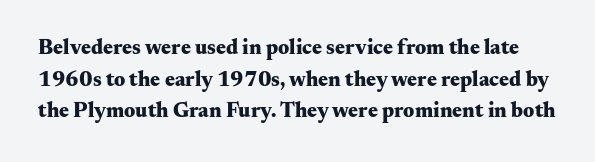
{"italic": "no", "bold": "yes", "underline": "no", "line_spacing": "normal", "line_spacing_ratio": 1.51, "letter_spacing": "normal", "letter_spacing_em": 0.0, "glyph_px": 21}
